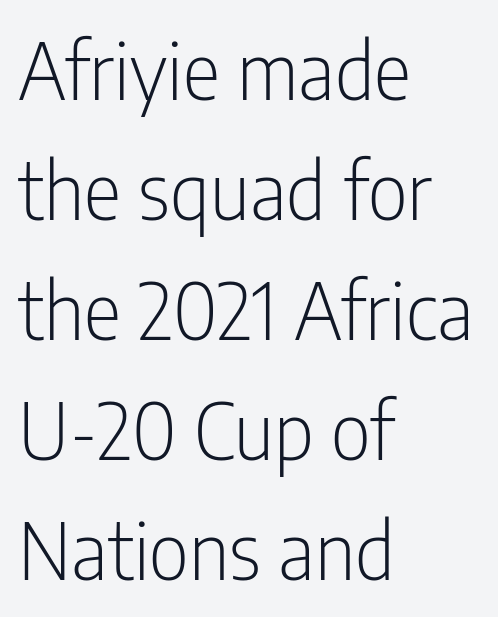
{"serif": "no", "italic": "no", "bold": "no", "weight": "light", "width": "condensed", "stroke_contrast": "low", "x_height": "medium", "monospaced": "no", "underline": "no", "align": "left", "line_spacing": "normal", "line_spacing_ratio": 1.52, "letter_spacing": "normal", "letter_spacing_em": 0.0, "glyph_px": 79}
